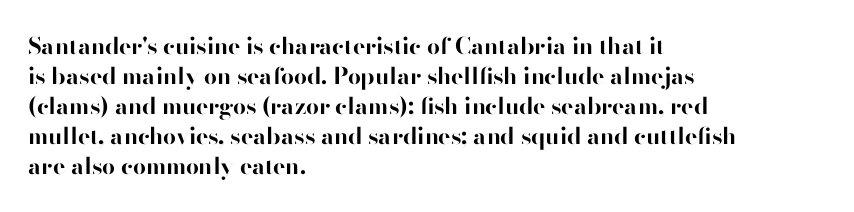
The image shows 23 px bold type, upright; set left-aligned, normal line spacing (1.3x), normal letter spacing, not underlined.
